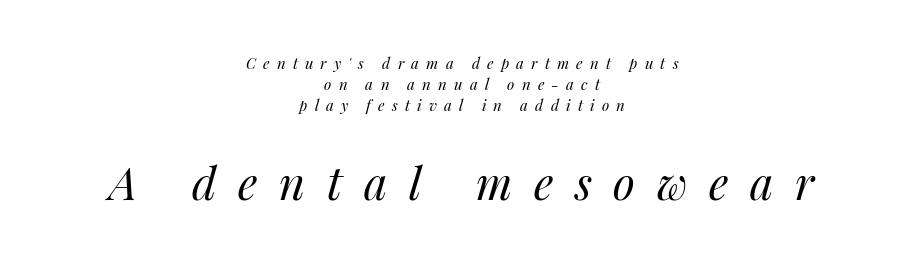
This is oblique type, the kind used for emphasis or titles. One glance says typical: line gaps are just what's usual. Block two is the big one; block one sits smaller above it. These glyphs show unthickened strokes, regular width or finer.
